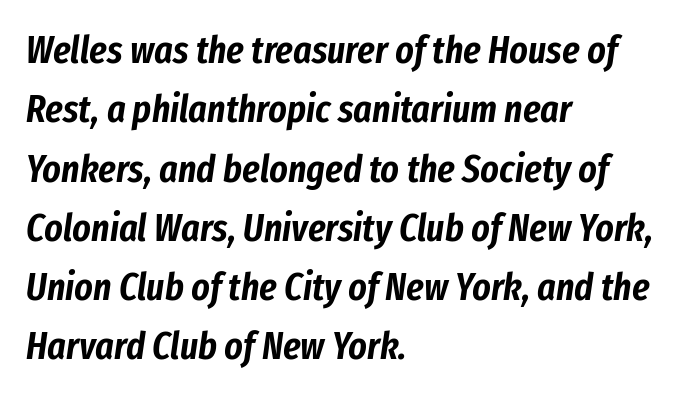
The image shows 39 px condensed type, italic (leaning right); set left-aligned, normal line spacing (1.52x), normal letter spacing, not underlined; low stroke contrast and a medium x-height.
